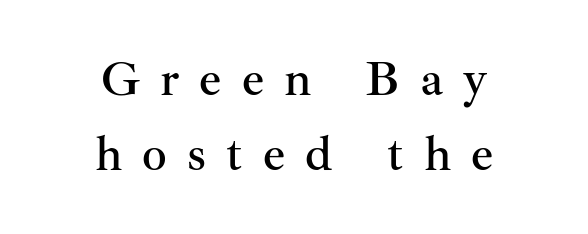
Q: Is the text italic (slanted)? A: No, it is upright.
Q: Is the typeface a serif or a sans-serif typeface? A: Serif.
Q: Is the text underlined? A: No.
Q: How is the paragraph aligned? A: Centered.
Q: Is the spacing between letters normal or unusually wide? A: Unusually wide.
Q: Is the spacing between lines tight, normal or loose? A: Normal.
Q: Width (condensed, normal, or wide)? A: Normal.
Q: Stroke contrast? A: Medium.
Q: x-height? A: Small.
Q: Monospaced? A: No.
